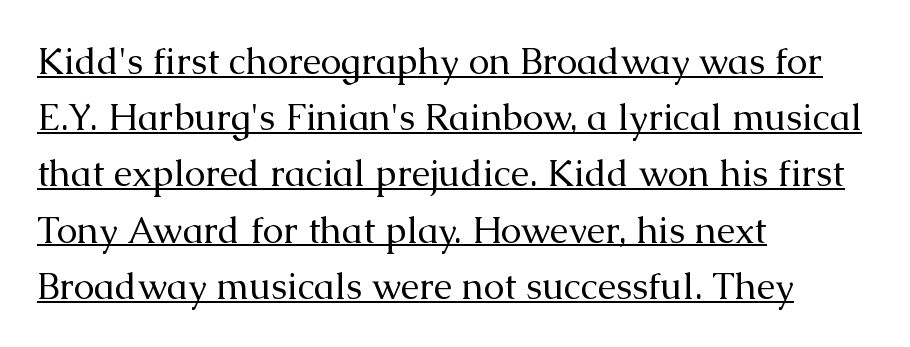
The paragraph has a hard left edge and a soft right edge. No extra tracking has been applied to these lines. Is there any slant? The stems are plumb. The font sits on the lighter half of the weight spectrum, regular included. The face used here appears with an underline applied.
